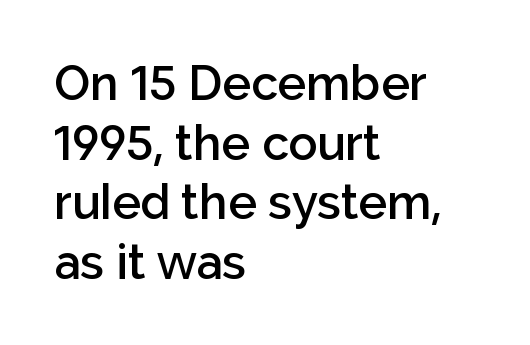
This is moderately heavy type, rendered in semibold. Character widths vary here, with narrow letters taking less room than wide ones. The lines in this sample share a left origin and differ only in where they stop. Ascenders rise straight up at ninety degrees. The foot of each line stays bare and open. Grotesque or geometric, the face here clearly has no serifs.
